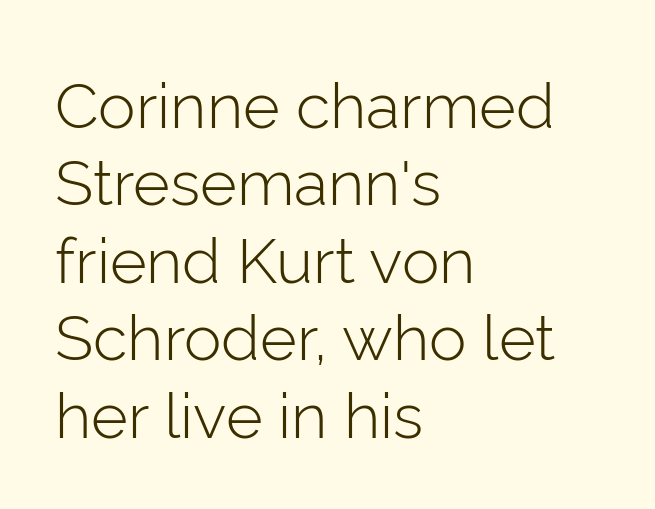
{"serif": "no", "italic": "no", "bold": "no", "weight": "light", "width": "normal", "stroke_contrast": "low", "x_height": "medium", "monospaced": "no", "underline": "no", "align": "left", "line_spacing_ratio": 1.23, "letter_spacing": "normal", "letter_spacing_em": 0.0, "glyph_px": 63}
